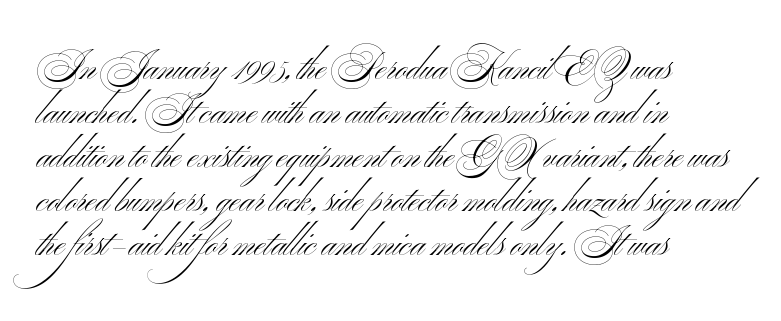
Q: Is the text bold? A: No.
Q: Is the text italic (slanted)? A: Yes.
Q: Is the typeface a serif or a sans-serif typeface? A: Sans-serif.
Q: Is the text underlined? A: No.
Q: How is the paragraph aligned? A: Left-aligned.
Q: Is the spacing between letters normal or unusually wide? A: Normal.
Q: Width (condensed, normal, or wide)? A: Wide.
Q: Stroke contrast? A: Medium.
Q: x-height? A: Small.
Q: Monospaced? A: No.
